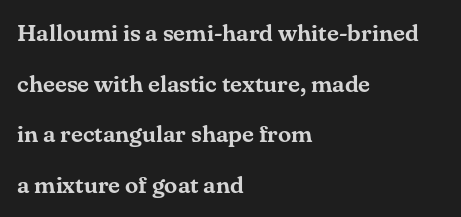
The image shows 24 px text type, upright; set left-aligned, loose line spacing (2.11x), normal letter spacing, not underlined.
